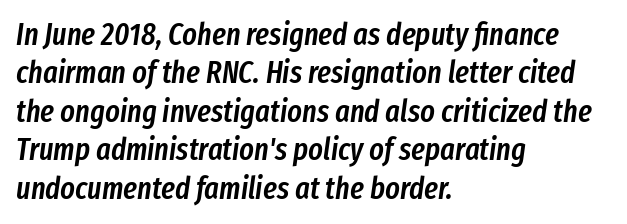
{"italic": "yes", "lean": "right", "slant_degrees": 8, "bold": "semi", "weight": "semibold", "width": "condensed", "stroke_contrast": "low", "x_height": "medium", "monospaced": "no", "underline": "no", "align": "left", "line_spacing_ratio": 1.24, "letter_spacing": "normal", "letter_spacing_em": 0.0, "glyph_px": 31}
